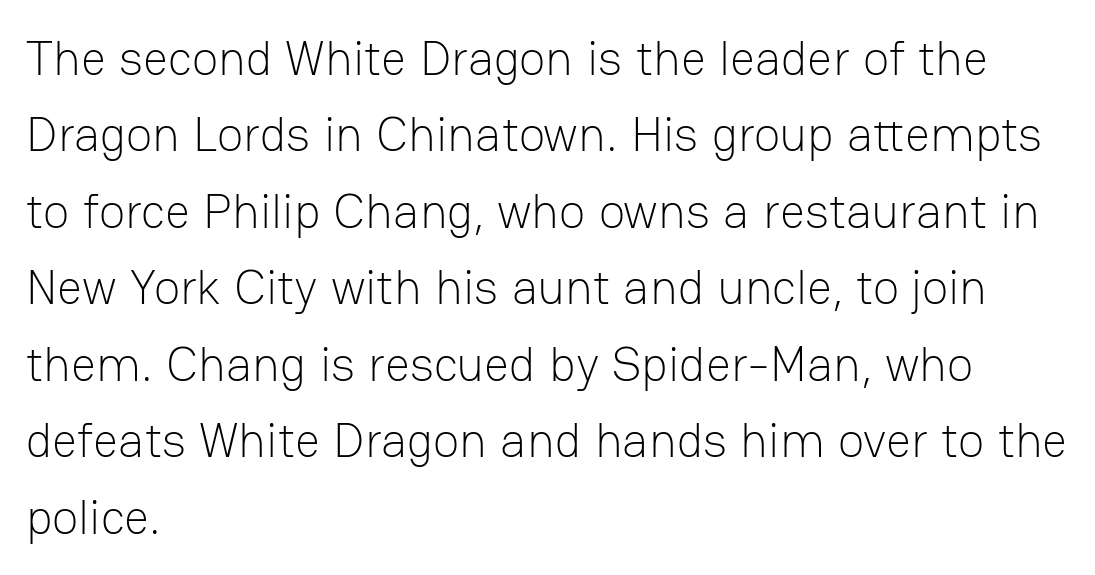
Left-aligned paragraph, ragged on the right. Check where the strokes stop: nothing finishes them off — pure sans. The face used here is proportionally spaced, like ordinary book or web type. Unmarked baselines from the first word to the last. The weight would be labelled regular, book, light, or lighter still. Italic: no, the glyphs are upright roman.
